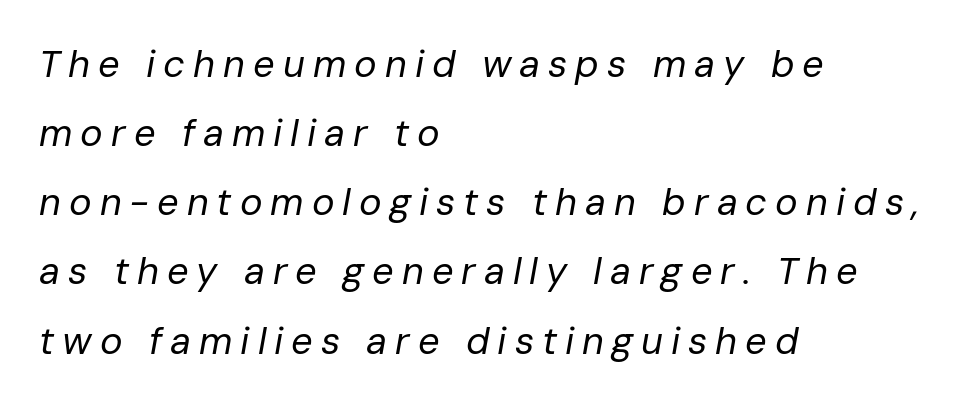
The image shows 38 px regular-weight type, italic (leaning right); set left-aligned, line spacing 1.82x, unusually wide letter spacing (+0.21 em), not underlined; low stroke contrast and a medium x-height.
